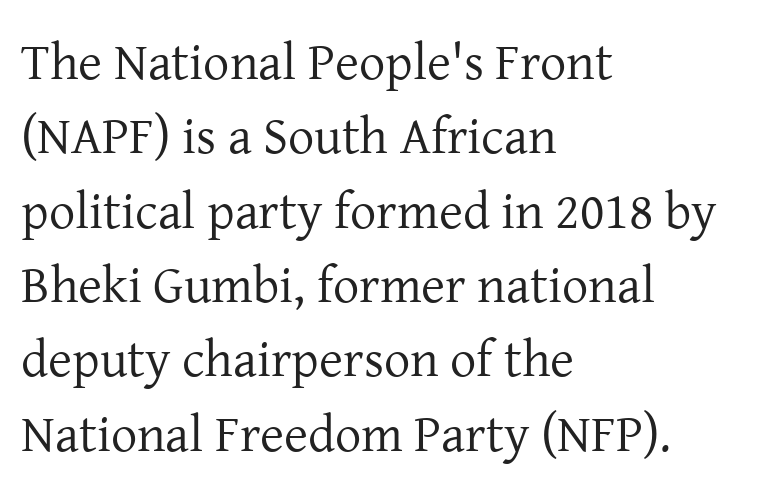
Q: Is the text bold? A: No.
Q: Is the text italic (slanted)? A: No, it is upright.
Q: Is the typeface a serif or a sans-serif typeface? A: Serif.
Q: Is the text underlined? A: No.
Q: How is the paragraph aligned? A: Left-aligned.
Q: Is the spacing between letters normal or unusually wide? A: Normal.
Q: Is the spacing between lines tight, normal or loose? A: Normal.
Q: Width (condensed, normal, or wide)? A: Normal.
Q: Stroke contrast? A: Low.
Q: x-height? A: Medium.
Q: Monospaced? A: No.
